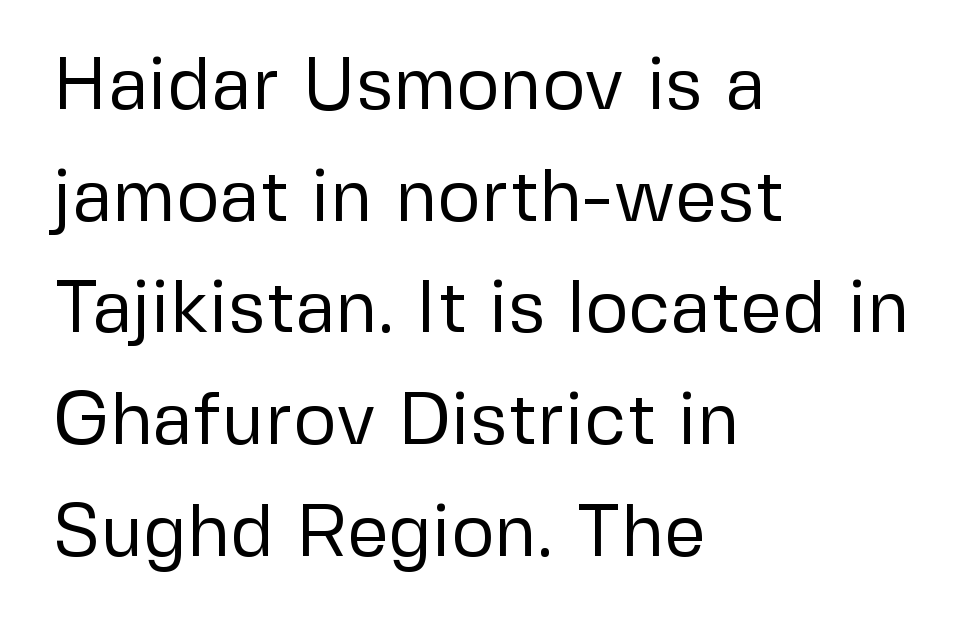
Q: Is the text bold? A: No.
Q: Is the text italic (slanted)? A: No, it is upright.
Q: Is the typeface a serif or a sans-serif typeface? A: Sans-serif.
Q: Is the text underlined? A: No.
Q: How is the paragraph aligned? A: Left-aligned.
Q: Is the spacing between letters normal or unusually wide? A: Normal.
Q: Is the spacing between lines tight, normal or loose? A: Normal.
Q: Width (condensed, normal, or wide)? A: Normal.
Q: Stroke contrast? A: Low.
Q: x-height? A: Medium.
Q: Monospaced? A: No.
